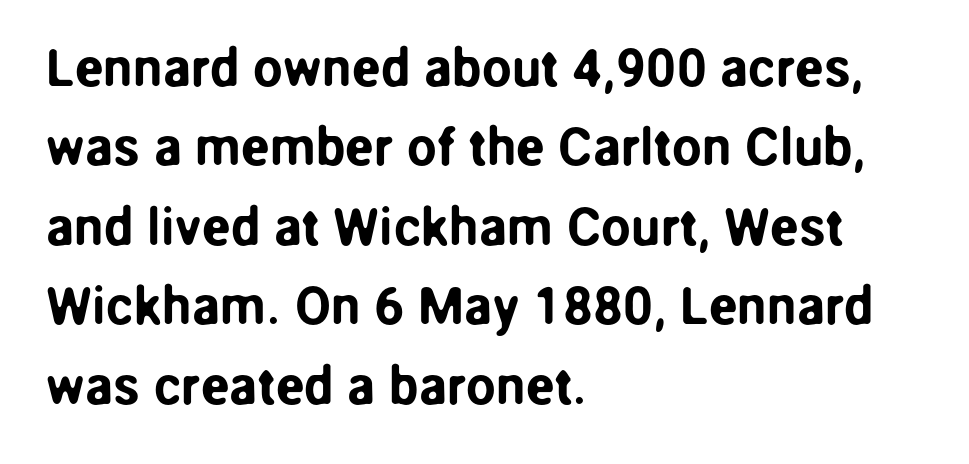
The letters stand straight up with perfectly vertical stems. Beneath every word, the page is bare. The ragged edge is on the right, which tells us the setting is flush left. The rendering uses a moderate line-height, typical for paragraphs. I'd call this a sans setting — the letters go barefoot. You could call the tracking neutral — neither tight nor loose.
